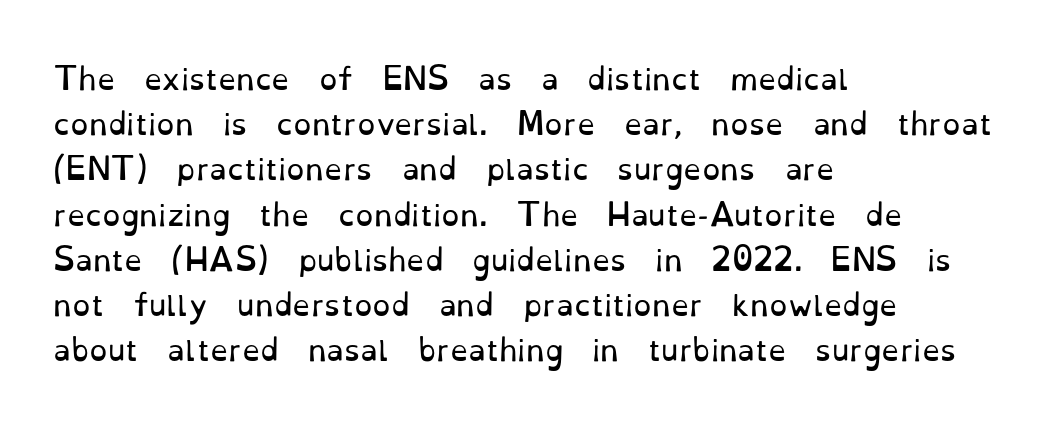
Reading down the block, your eye returns to a fixed left position each line. The rendering uses natural spacing where letterforms have individual widths. A roman cut, with each character standing at attention. This rendering leaves character spacing at its baseline value. Vertical spacing — default.
